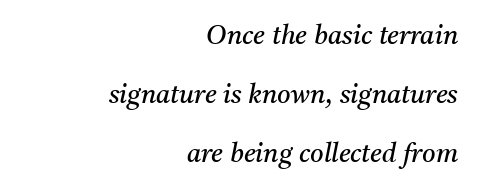
{"italic": "yes", "lean": "right", "slant_degrees": 11, "bold": "no", "underline": "no", "align": "right", "line_spacing": "loose", "line_spacing_ratio": 2.27, "letter_spacing": "normal", "letter_spacing_em": 0.0, "glyph_px": 26}
